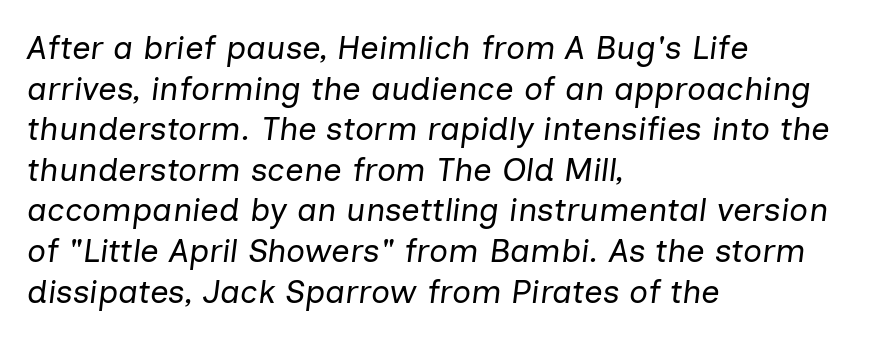
The image shows 33 px regular-weight type, italic (leaning right); set left-aligned, line spacing 1.23x, normal letter spacing, not underlined; low stroke contrast and a medium x-height.
